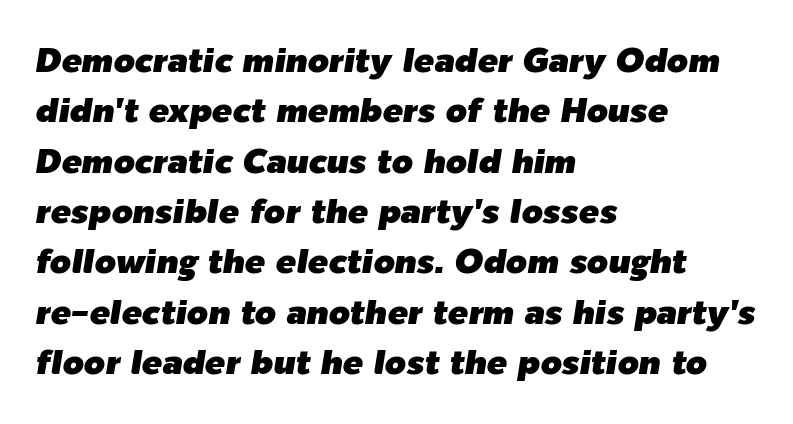
The image shows 34 px text type, italic (leaning right); set left-aligned, normal line spacing (1.48x), normal letter spacing, not underlined; low stroke contrast and a medium x-height.
